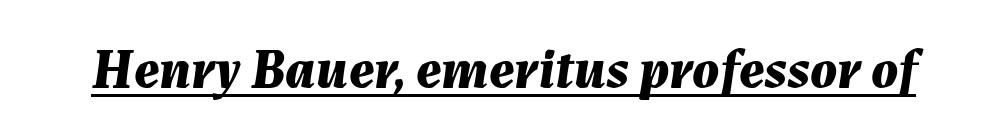
{"italic": "yes", "lean": "right", "slant_degrees": 7, "bold": "yes", "weight": "bold", "width": "normal", "stroke_contrast": "medium", "x_height": "medium", "monospaced": "no", "underline": "yes", "letter_spacing": "normal", "letter_spacing_em": 0.0, "glyph_px": 56}
